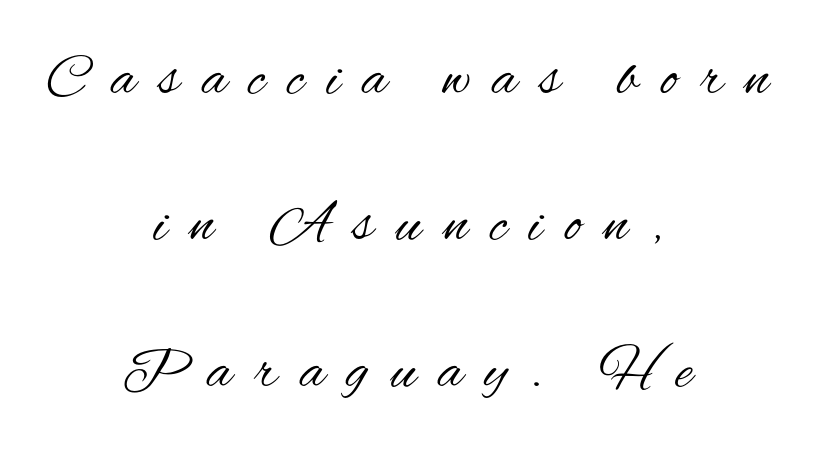
The image shows 59 px regular-weight, condensed sans-serif type; set centered, loose line spacing (2.48x), unusually wide letter spacing (+0.38 em), not underlined; medium stroke contrast and a small x-height.
